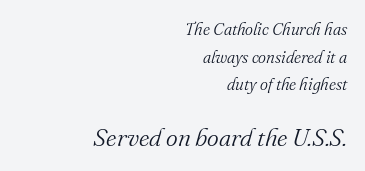
Q: Is the text bold? A: No.
Q: Is the text italic (slanted)? A: Yes, it leans right by about 16 degrees.
Q: Is the text underlined? A: No.
Q: How is the paragraph aligned? A: Right-aligned.
Q: Is the spacing between letters normal or unusually wide? A: Normal.
Q: Is the spacing between lines tight, normal or loose? A: Normal.
Q: Which block of text is set in a larger size, the first (top) or the second (bottom)? A: The second (bottom) one.
